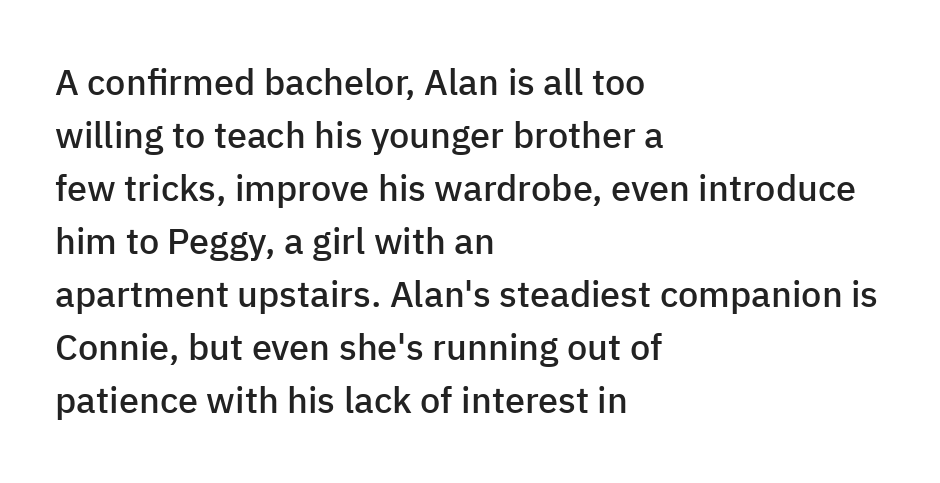
The image shows 36 px semibold sans-serif type, upright; set left-aligned, normal line spacing (1.47x), normal letter spacing, not underlined; low stroke contrast and a medium x-height.
